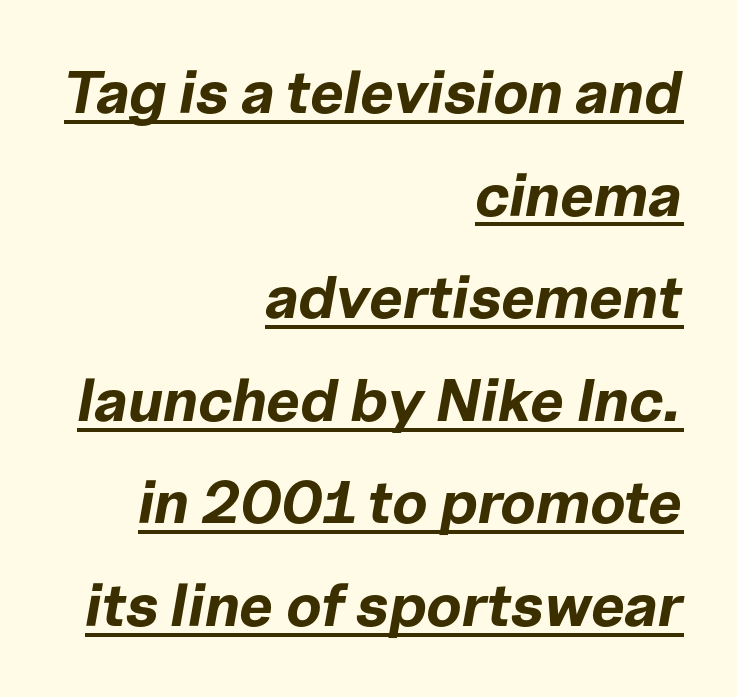
The image shows 60 px bold type, italic (leaning right); set right-aligned, line spacing 1.71x, normal letter spacing, underlined; low stroke contrast and a medium x-height.
